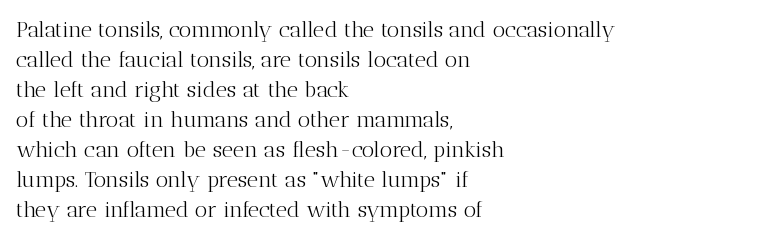
The image shows 22 px text type, upright; set left-aligned, normal line spacing (1.36x), normal letter spacing, not underlined.
